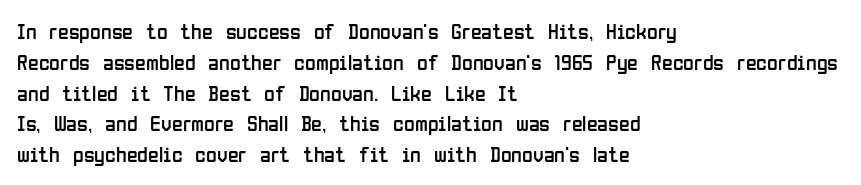
The image shows 22 px text type, upright; set left-aligned, normal line spacing (1.4x), normal letter spacing, not underlined.
